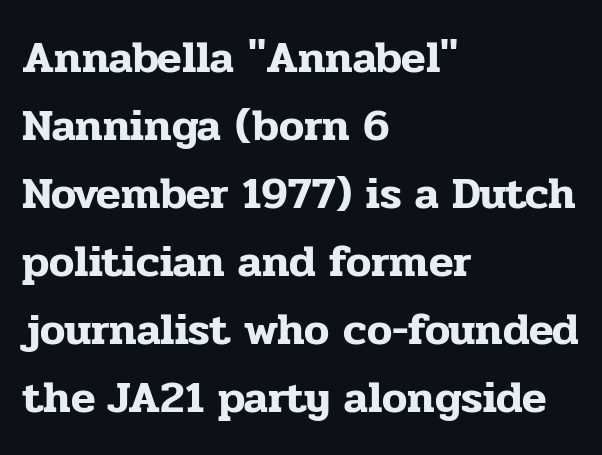
It's the straight-up-and-down kind of type. The rendering shows small feet on the letterforms — a serif design. Default kerning and tracking; the words read as compact shapes. Baseline-to-baseline distance is the conventional proportion of letter height.
